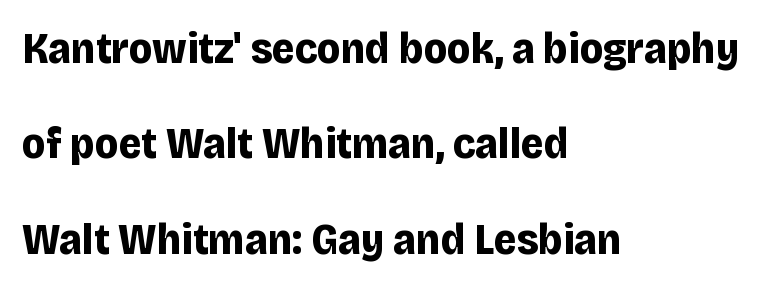
{"serif": "no", "italic": "no", "bold": "yes", "weight": "bold", "width": "normal", "stroke_contrast": "low", "x_height": "large", "monospaced": "no", "underline": "no", "align": "left", "line_spacing": "loose", "line_spacing_ratio": 2.17, "letter_spacing": "normal", "letter_spacing_em": 0.0, "glyph_px": 44}
